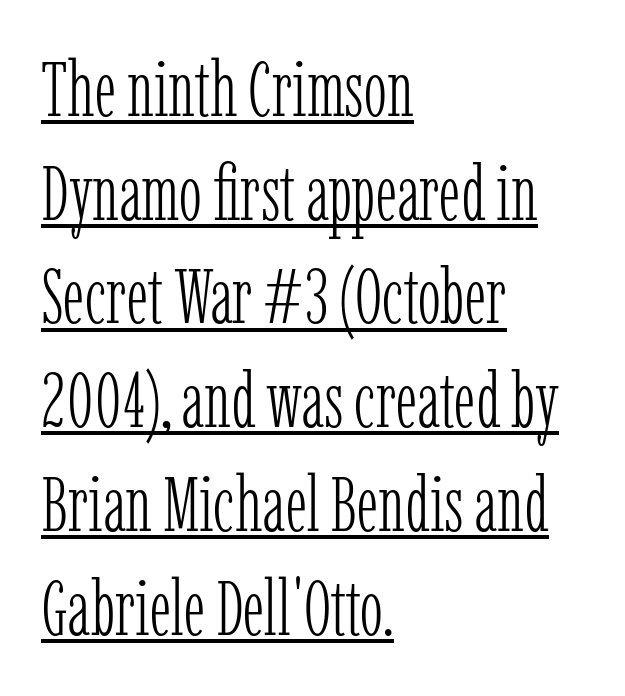
The passage shown is typed in a proportional face where columns would drift. The typesetter chose a ragged-right arrangement here. Tall strokes in this sample are plumb rather than angled. Stroke mass is kept to a normal reading level or below. Regarding leading, the lines here are spaced in the standard way. Here the glyphs are tracked normally, forming tight word shapes.
